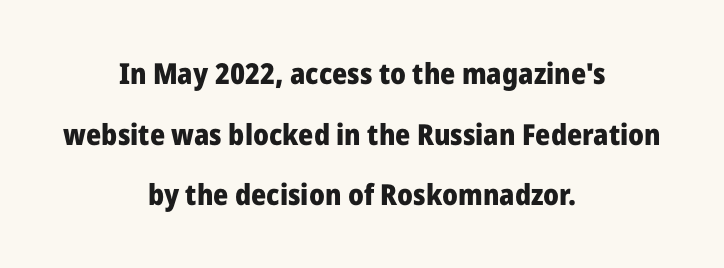
Q: Is the text bold? A: Yes.
Q: Is the text italic (slanted)? A: No, it is upright.
Q: Is the typeface a serif or a sans-serif typeface? A: Sans-serif.
Q: Is the text underlined? A: No.
Q: How is the paragraph aligned? A: Centered.
Q: Is the spacing between letters normal or unusually wide? A: Normal.
Q: Is the spacing between lines tight, normal or loose? A: Loose.
Q: Width (condensed, normal, or wide)? A: Normal.
Q: Stroke contrast? A: Low.
Q: x-height? A: Medium.
Q: Monospaced? A: No.
